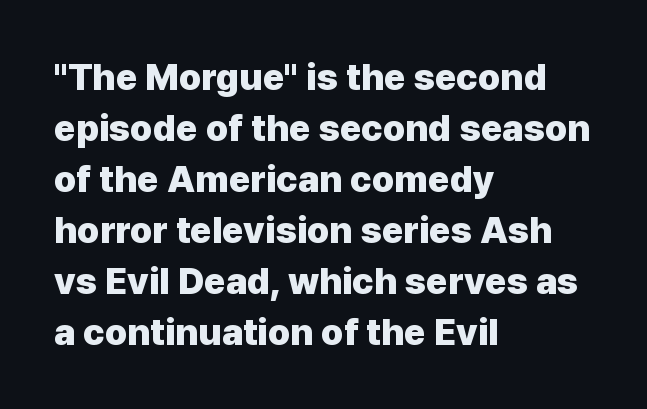
{"serif": "no", "italic": "no", "bold": "yes", "weight": "heavy", "width": "normal", "stroke_contrast": "low", "x_height": "medium", "monospaced": "no", "underline": "no", "align": "left", "line_spacing": "normal", "line_spacing_ratio": 1.38, "letter_spacing": "normal", "letter_spacing_em": 0.0, "glyph_px": 37}
